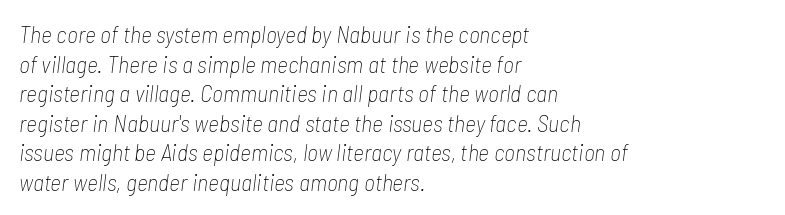
Q: Is the text bold? A: No.
Q: Is the text italic (slanted)? A: Yes, it leans right by about 7 degrees.
Q: Is the text underlined? A: No.
Q: How is the paragraph aligned? A: Left-aligned.
Q: Is the spacing between letters normal or unusually wide? A: Normal.
